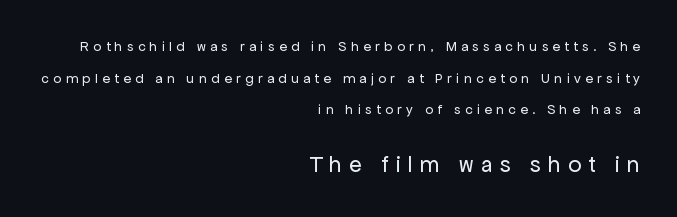
The image shows 23 px text type, upright; set right-aligned, loose line spacing (2.26x), unusually wide letter spacing (+0.32 em), not underlined; the second (bottom) block is 1.64x larger.
